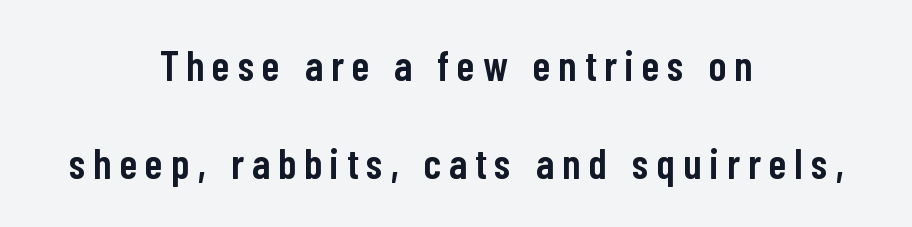
Q: Is the text bold? A: Semi-bold.
Q: Is the text italic (slanted)? A: No, it is upright.
Q: Is the typeface a serif or a sans-serif typeface? A: Sans-serif.
Q: Is the text underlined? A: No.
Q: How is the paragraph aligned? A: Centered.
Q: Is the spacing between letters normal or unusually wide? A: Unusually wide.
Q: Is the spacing between lines tight, normal or loose? A: Loose.
Q: Width (condensed, normal, or wide)? A: Condensed.
Q: Stroke contrast? A: Low.
Q: x-height? A: Medium.
Q: Monospaced? A: No.
